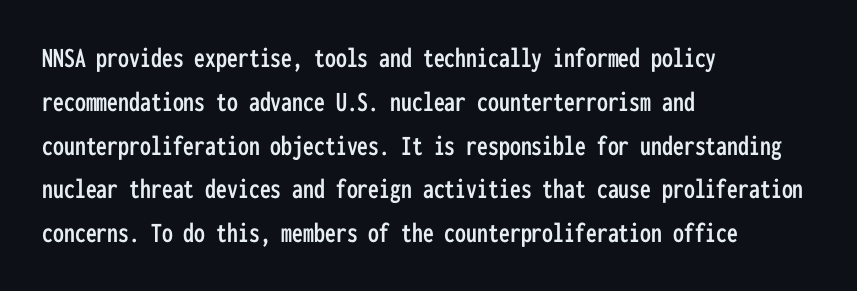
{"serif": "no", "italic": "no", "width": "condensed", "stroke_contrast": "low", "x_height": "medium", "monospaced": "yes", "underline": "no", "align": "left", "line_spacing": "normal", "line_spacing_ratio": 1.51, "letter_spacing": "normal", "letter_spacing_em": 0.0, "glyph_px": 29}
